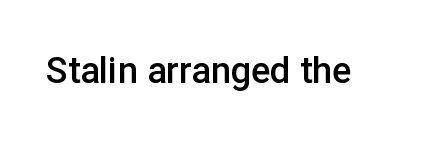
Decoration check: the copy has no underline. Posture: straight, roman, zero tilt. The passage shown is semibold, sitting just below true bold. Compared with typical body copy, the letter spacing here is the same. The face used here is proportionally spaced, like ordinary book or web type.
